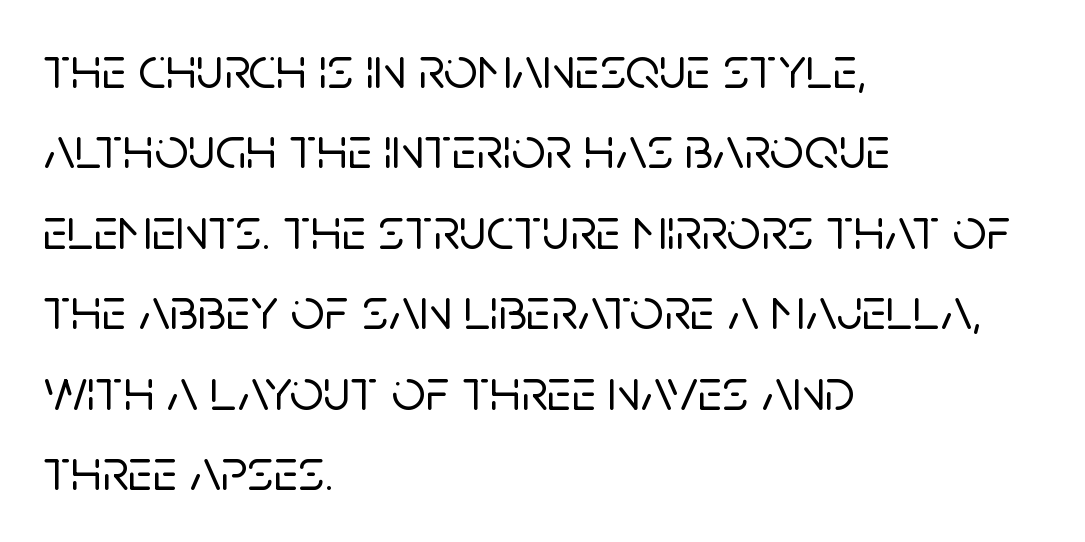
Q: Is the text italic (slanted)? A: No, it is upright.
Q: Is the typeface a serif or a sans-serif typeface? A: Sans-serif.
Q: Is the text underlined? A: No.
Q: How is the paragraph aligned? A: Left-aligned.
Q: Is the spacing between letters normal or unusually wide? A: Normal.
Q: Is the spacing between lines tight, normal or loose? A: Normal.
Q: Width (condensed, normal, or wide)? A: Normal.
Q: Stroke contrast? A: Low.
Q: x-height? A: Large.
Q: Monospaced? A: No.
